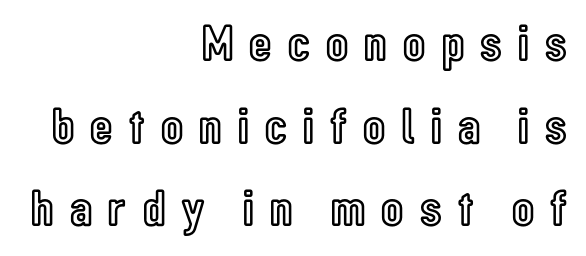
{"italic": "no", "width": "condensed", "x_height": "medium", "monospaced": "no", "underline": "no", "align": "right", "line_spacing": "normal", "line_spacing_ratio": 1.62, "letter_spacing": "wide", "letter_spacing_em": 0.32, "glyph_px": 51}
